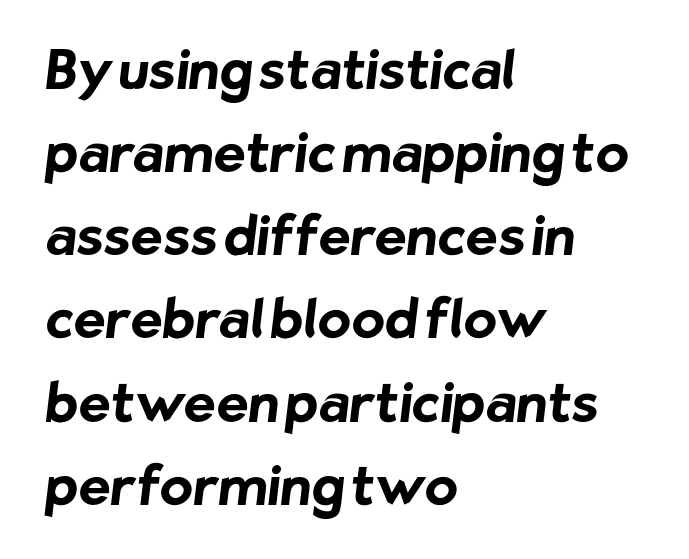
{"serif": "no", "bold": "yes", "weight": "bold", "width": "normal", "stroke_contrast": "low", "x_height": "medium", "monospaced": "no", "underline": "no", "align": "left", "line_spacing": "normal", "line_spacing_ratio": 1.54, "letter_spacing": "normal", "letter_spacing_em": 0.0, "glyph_px": 54}
